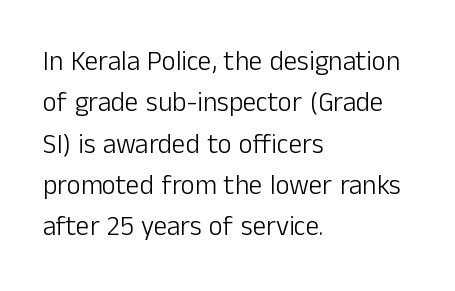
The image shows 27 px text type, upright; set left-aligned, normal line spacing (1.53x), normal letter spacing, not underlined.
